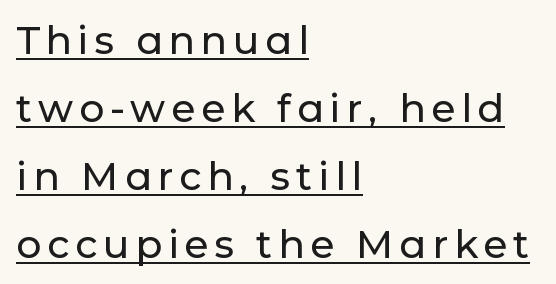
Layout note: lines flush left. Underline: present. Looks like regular typesetting: each glyph gets only the width it needs. Serif or sans? Sans — the stroke terminals are bare. Is there any slant? The stems are plumb.
